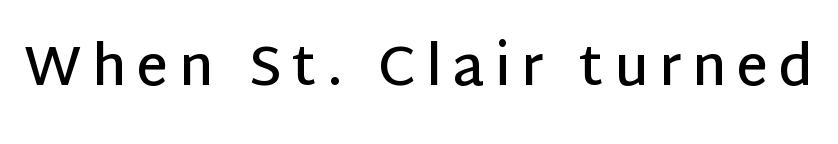
Q: Is the text bold? A: Semi-bold.
Q: Is the text italic (slanted)? A: No, it is upright.
Q: Is the typeface a serif or a sans-serif typeface? A: Sans-serif.
Q: Is the text underlined? A: No.
Q: Width (condensed, normal, or wide)? A: Normal.
Q: Stroke contrast? A: Low.
Q: x-height? A: Large.
Q: Monospaced? A: No.
